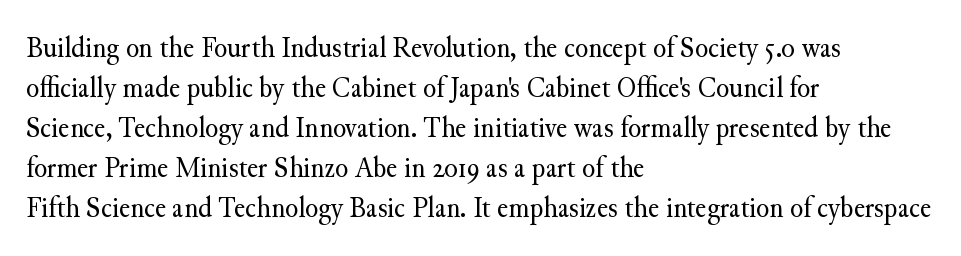
{"serif": "yes", "italic": "no", "bold": "no", "weight": "regular", "width": "normal", "stroke_contrast": "medium", "x_height": "small", "monospaced": "no", "underline": "no", "align": "left", "line_spacing": "normal", "line_spacing_ratio": 1.33, "letter_spacing": "normal", "letter_spacing_em": 0.0, "glyph_px": 30}
